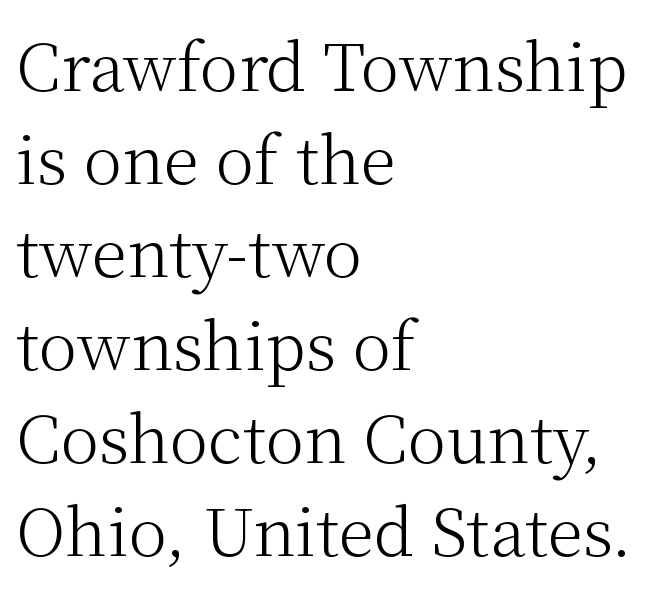
The passage is arranged the way most books set body copy — flush left. The letters stand straight up with perfectly vertical stems. These lines sit exactly where default settings would place them. The face used here is seriffed, in the tradition of book romans.
